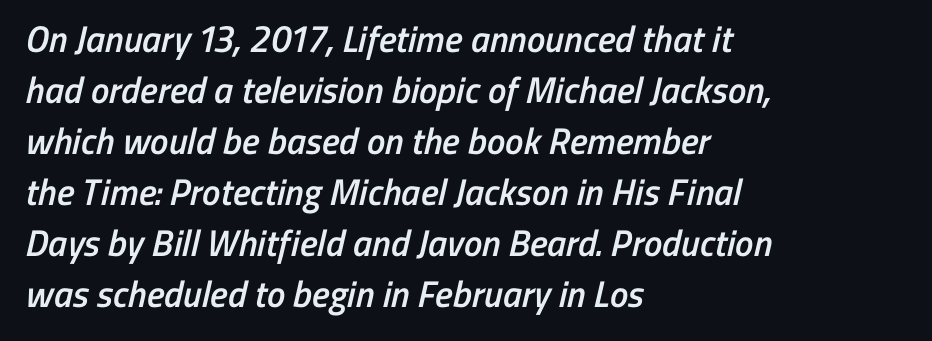
Underlining? Definitely not there. The rendering uses natural spacing where letterforms have individual widths. Tracking value appears to be zero — textbook default spacing. Unlike a traditional serif, this face leaves its strokes unadorned. Caption: multi-line text, flush left, ragged right. One glance says typical: line gaps are just what's usual.
